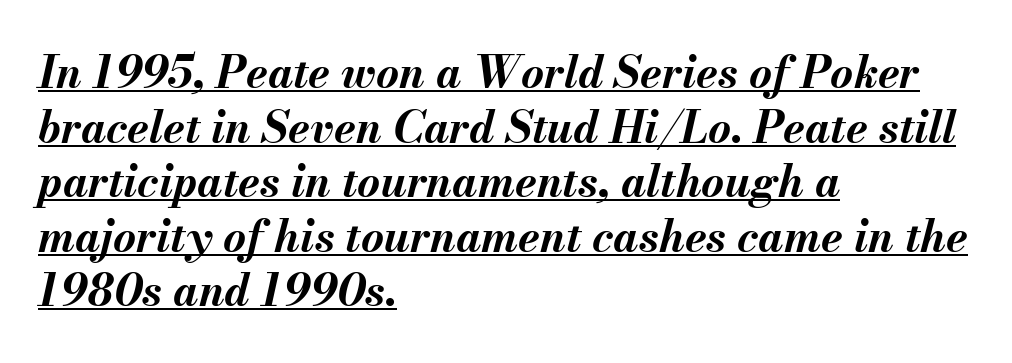
The image shows 44 px bold type, italic (leaning right); set left-aligned, line spacing 1.24x, normal letter spacing, underlined; medium stroke contrast and a small x-height.
